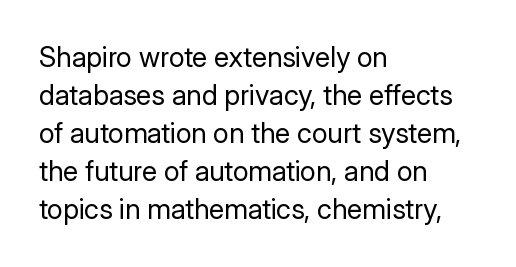
{"serif": "no", "italic": "no", "bold": "no", "weight": "regular", "width": "normal", "stroke_contrast": "low", "x_height": "medium", "monospaced": "no", "underline": "no", "align": "left", "line_spacing": "normal", "line_spacing_ratio": 1.36, "letter_spacing": "normal", "letter_spacing_em": 0.0, "glyph_px": 28}
